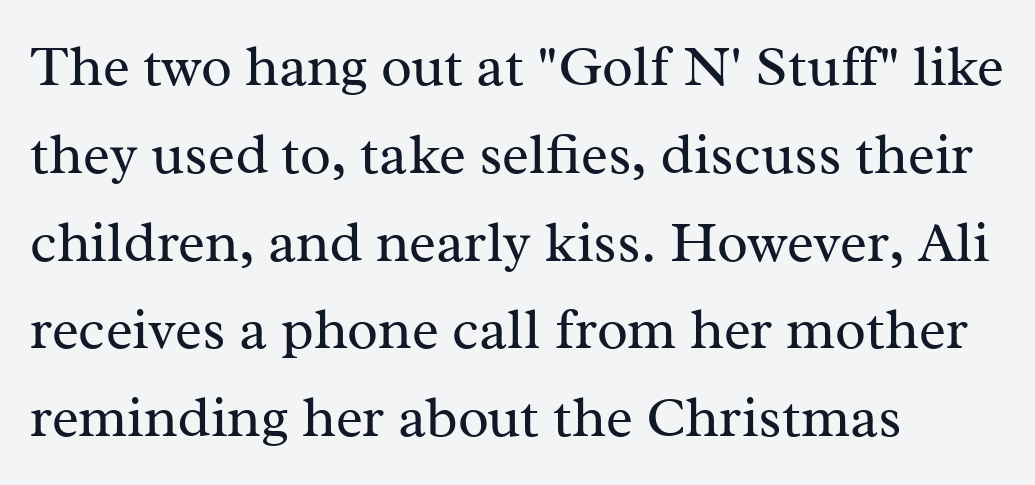
{"serif": "yes", "italic": "no", "bold": "no", "weight": "regular", "width": "normal", "stroke_contrast": "medium", "x_height": "medium", "monospaced": "no", "underline": "no", "align": "left", "line_spacing": "normal", "line_spacing_ratio": 1.54, "letter_spacing": "normal", "letter_spacing_em": 0.0, "glyph_px": 57}
